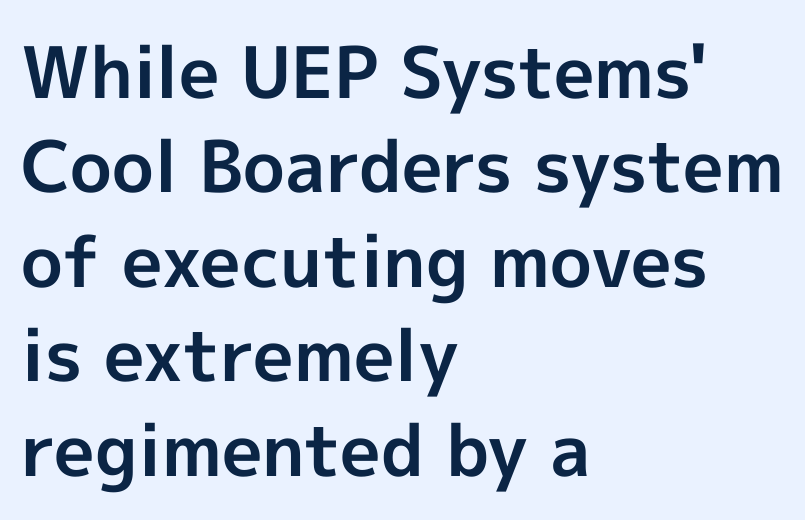
Q: Is the text bold? A: Yes.
Q: Is the text italic (slanted)? A: No, it is upright.
Q: Is the typeface a serif or a sans-serif typeface? A: Sans-serif.
Q: Is the text underlined? A: No.
Q: How is the paragraph aligned? A: Left-aligned.
Q: Is the spacing between letters normal or unusually wide? A: Normal.
Q: Is the spacing between lines tight, normal or loose? A: Normal.
Q: Width (condensed, normal, or wide)? A: Normal.
Q: x-height? A: Medium.
Q: Monospaced? A: No.
